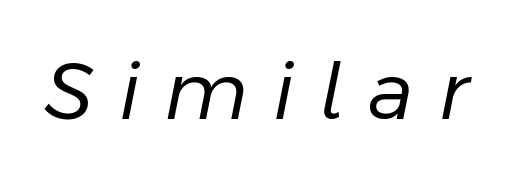
The image shows 79 px regular-weight type, italic (leaning right); set unusually wide letter spacing (+0.32 em), not underlined; low stroke contrast and a medium x-height.
